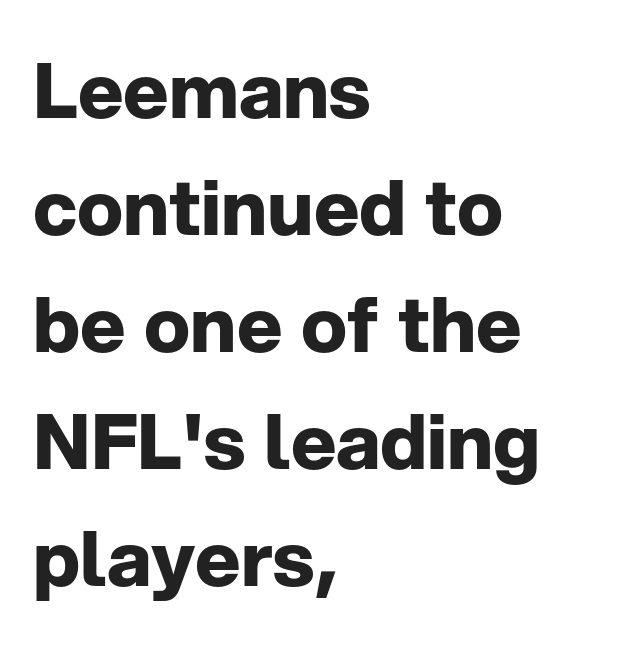
The image shows 77 px bold sans-serif type, upright; set left-aligned, normal line spacing (1.52x), normal letter spacing, not underlined; low stroke contrast and a medium x-height.
